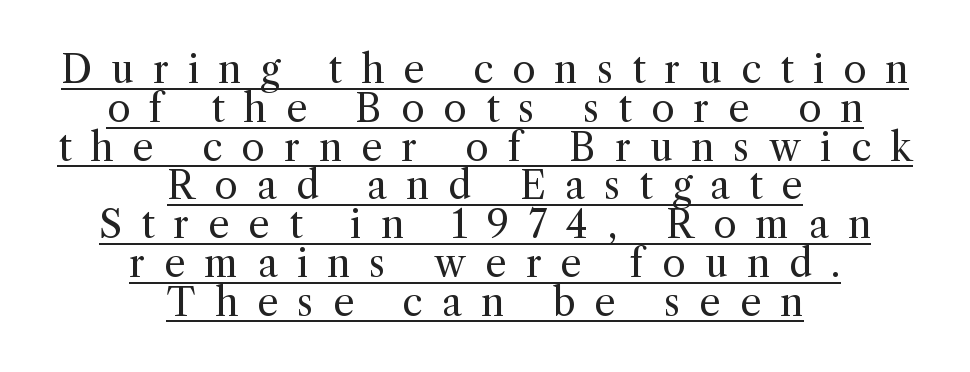
The image shows 38 px regular-weight serif type, upright; set centered, tight line spacing (1.02x), unusually wide letter spacing (+0.5 em), underlined; a medium x-height.
